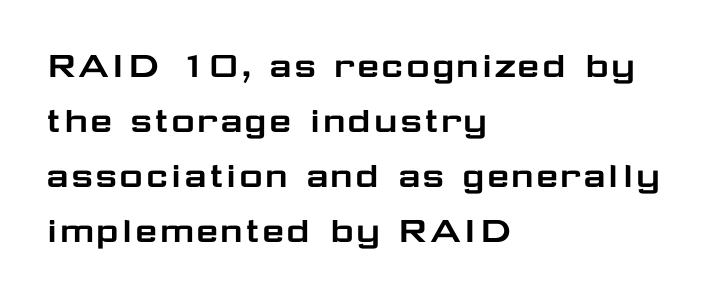
These lines sit exactly where default settings would place them. The type is set solid horizontally, with unmodified tracking. Think of a printed novel: that variable character pitch is what you see here. Caption: multi-line text, flush left, ragged right. Serif or sans? Sans — the stroke terminals are bare. The foot of each line stays bare and open.
